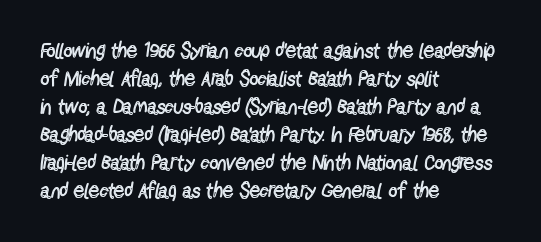
The paragraph has a hard left edge and a soft right edge. Rows of type keep a routine distance in the vertical direction. The letters sit at their default tracking, neither squeezed nor spread.
